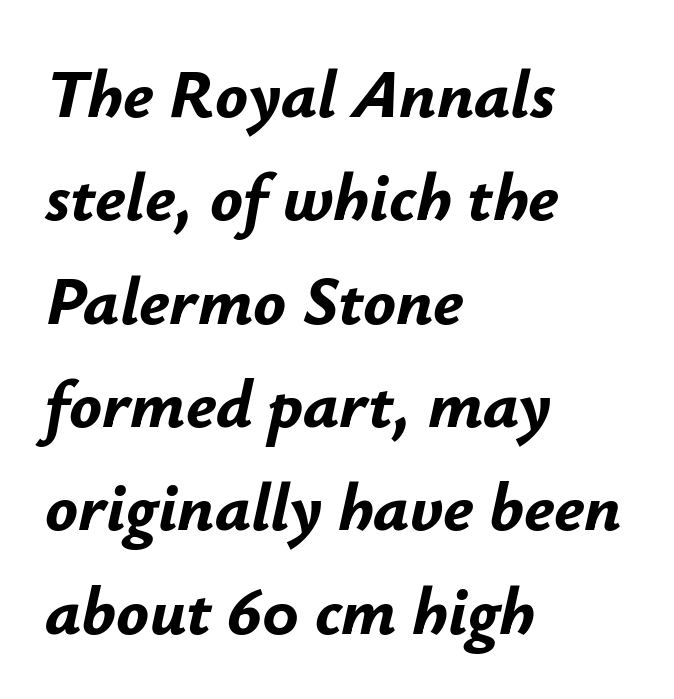
The image shows 68 px bold type, italic (leaning right); set left-aligned, normal line spacing (1.52x), normal letter spacing, not underlined; low stroke contrast and a small x-height.
